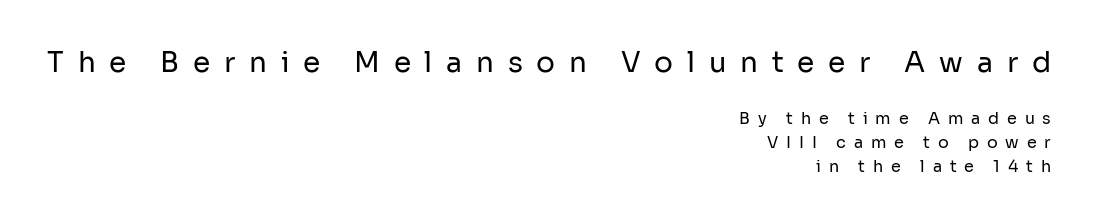
A typesetter would call this proportional, since set widths differ per character. Stems here are at most as thick as an everyday book face. Leftover space on each line is placed entirely before the opening word. The axis of the letterforms is exactly vertical. The vertical gap from one line to the next is medium. The characters display no serif detailing; their extremities are plain.
